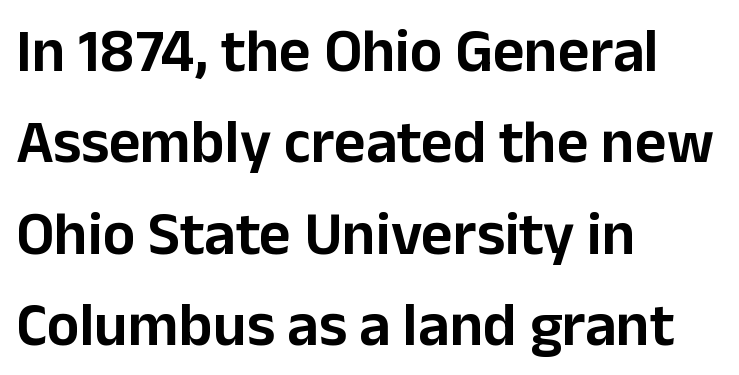
This rendering employs a face without finishing strokes, i.e., a sans-serif. Does extra space separate the letters? No, they use regular spacing. Plain, unruled lines of type. This is roman type, the default non-slanted kind. A typesetter would call this proportional, since set widths differ per character.
